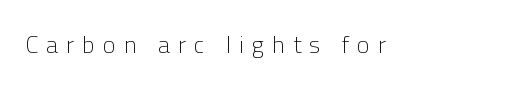
The letters stand upright; this is a roman face. The strokes carry an ordinary text weight at most. The area under the type is left untouched. Is the letter spacing exaggerated? Yes — the characters are pushed far apart.
